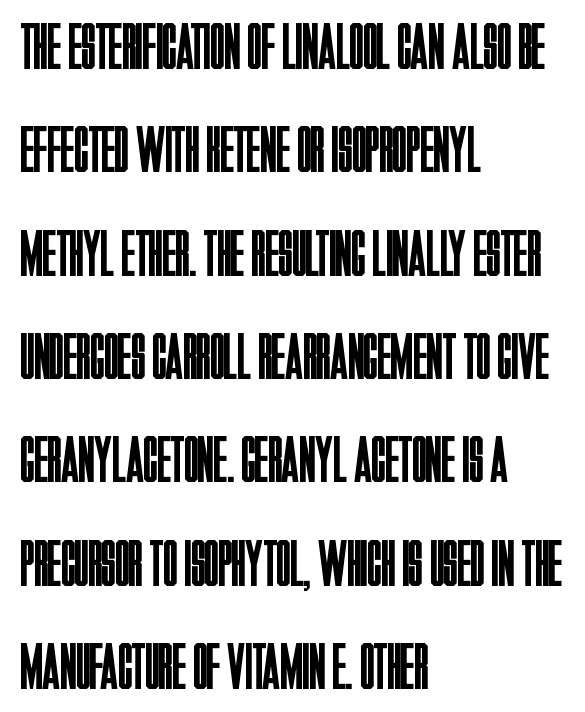
Each line starts at the same left margin while the right side varies. This sample keeps an unexceptional amount of space between lines. Quick note: not italic, upright. Character widths vary here, with narrow letters taking less room than wide ones. Look at the bottom of the vertical strokes: they stop flat, with no serifs.
